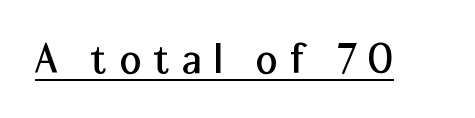
{"serif": "no", "italic": "no", "width": "normal", "stroke_contrast": "medium", "x_height": "medium", "monospaced": "no", "underline": "yes", "letter_spacing": "wide", "letter_spacing_em": 0.28, "glyph_px": 47}
